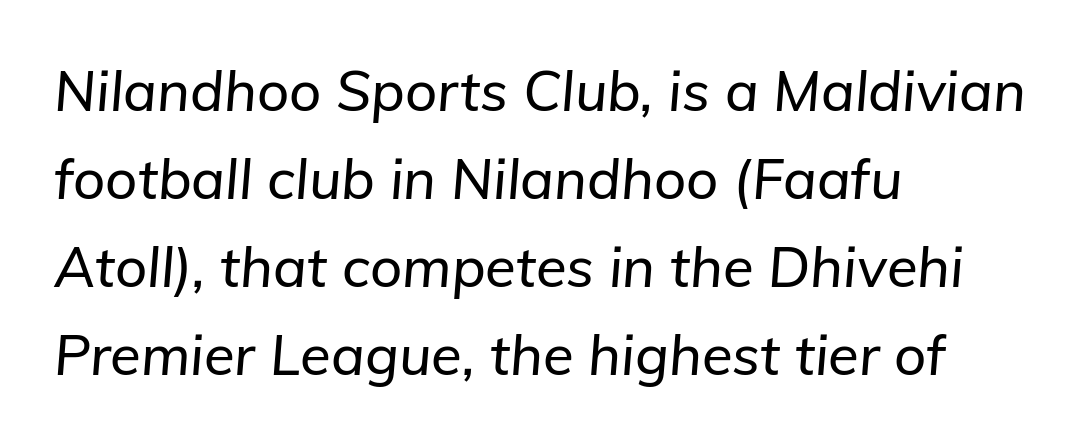
The image shows 56 px text type, italic (leaning right); set left-aligned, normal line spacing (1.57x), normal letter spacing, not underlined; low stroke contrast and a medium x-height.
